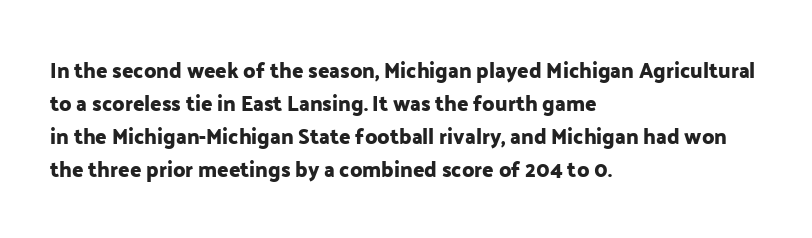
{"italic": "no", "underline": "no", "align": "left", "line_spacing": "normal", "line_spacing_ratio": 1.57, "letter_spacing": "normal", "letter_spacing_em": 0.0, "glyph_px": 21}
